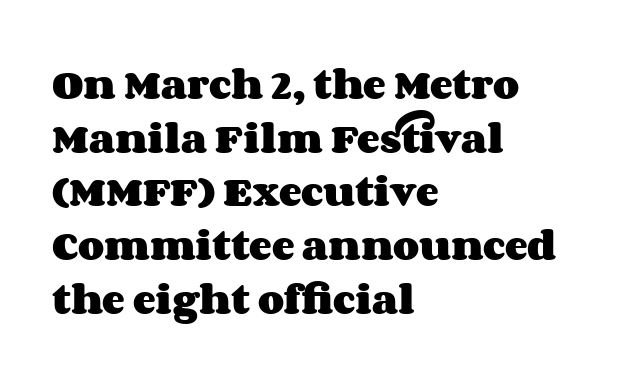
{"italic": "no", "bold": "yes", "weight": "heavy", "width": "wide", "stroke_contrast": "medium", "x_height": "large", "monospaced": "no", "underline": "no", "align": "left", "line_spacing": "normal", "line_spacing_ratio": 1.58, "letter_spacing": "normal", "letter_spacing_em": 0.0, "glyph_px": 34}
